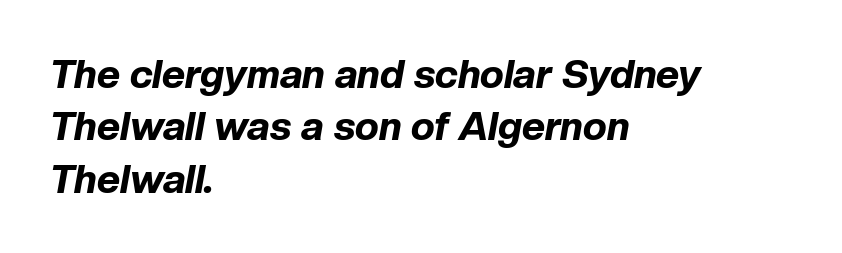
Where is the straight margin? On the left. The specimen omits any rule beneath the text block's lines. Vertical spacing — default. Slanted lettering throughout. Every letter is thick-stroked: bold, no question. The rendering keeps characters at their native spacing.
